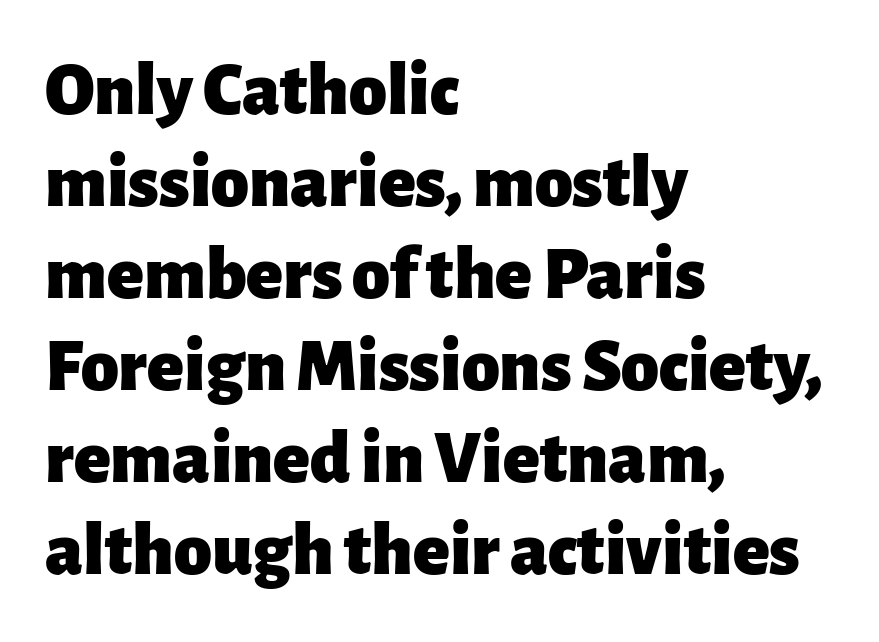
Q: Is the text bold? A: Yes.
Q: Is the text italic (slanted)? A: No, it is upright.
Q: Is the typeface a serif or a sans-serif typeface? A: Sans-serif.
Q: Is the text underlined? A: No.
Q: How is the paragraph aligned? A: Left-aligned.
Q: Is the spacing between letters normal or unusually wide? A: Normal.
Q: Width (condensed, normal, or wide)? A: Normal.
Q: Stroke contrast? A: Low.
Q: x-height? A: Medium.
Q: Monospaced? A: No.
